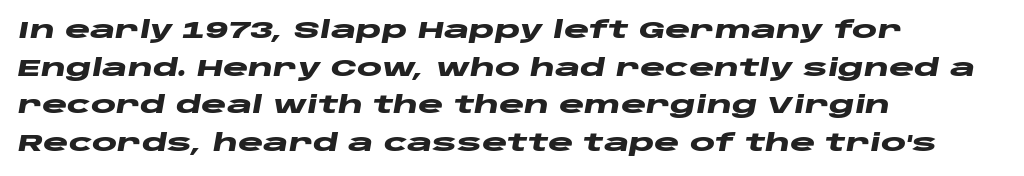
Nobody touched the tracking dial on this one. Only glyphs here, with clear space below each row. A typesetter would mark this as italic. As a designer I'd log this as weight 700, bold.
